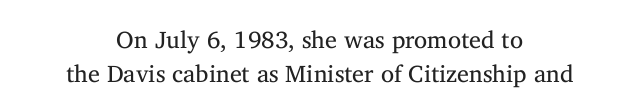
The image shows 24 px text type, upright; set centered, normal line spacing (1.4x), normal letter spacing, not underlined.
